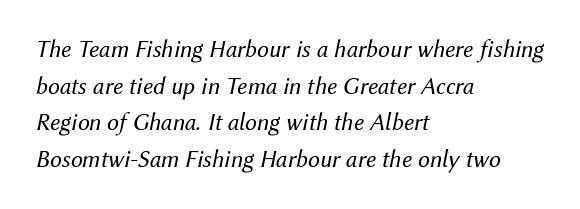
This is not heavy type; no bold has been used. Honestly, there is no underline to notice here at all. The glyphs look as if they've been sheared to an angle. The rag falls on the right side of this text block. Words appear dense and cohesive because spacing is normal. Leading matches the norm, producing a regular column.
